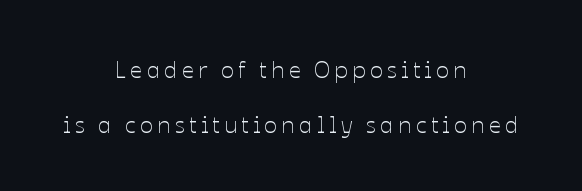
Q: Is the text bold? A: No.
Q: Is the text italic (slanted)? A: No, it is upright.
Q: Is the text underlined? A: No.
Q: How is the paragraph aligned? A: Centered.
Q: Is the spacing between lines tight, normal or loose? A: Loose.
